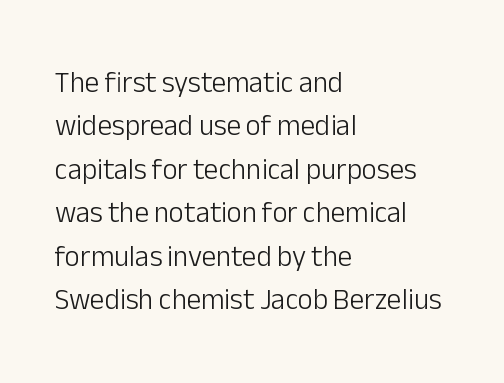
Q: Is the text bold? A: No.
Q: Is the text italic (slanted)? A: No, it is upright.
Q: Is the typeface a serif or a sans-serif typeface? A: Sans-serif.
Q: Is the text underlined? A: No.
Q: How is the paragraph aligned? A: Left-aligned.
Q: Is the spacing between letters normal or unusually wide? A: Normal.
Q: Is the spacing between lines tight, normal or loose? A: Normal.
Q: Width (condensed, normal, or wide)? A: Normal.
Q: Stroke contrast? A: Low.
Q: x-height? A: Medium.
Q: Monospaced? A: No.
